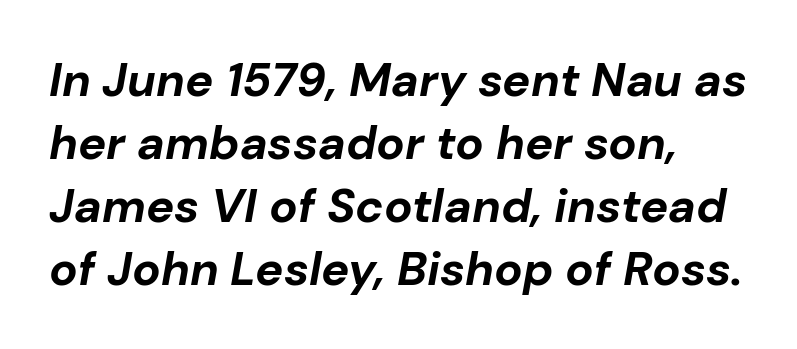
The image shows 47 px bold type, italic (leaning right); set left-aligned, normal line spacing (1.34x), normal letter spacing, not underlined; low stroke contrast and a medium x-height.
